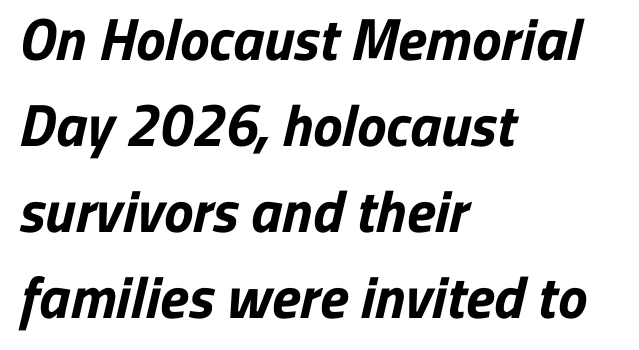
Q: Is the text bold? A: Yes.
Q: Is the typeface a serif or a sans-serif typeface? A: Sans-serif.
Q: Is the text underlined? A: No.
Q: How is the paragraph aligned? A: Left-aligned.
Q: Is the spacing between letters normal or unusually wide? A: Normal.
Q: Is the spacing between lines tight, normal or loose? A: Normal.
Q: Width (condensed, normal, or wide)? A: Normal.
Q: Stroke contrast? A: Low.
Q: x-height? A: Medium.
Q: Monospaced? A: No.
